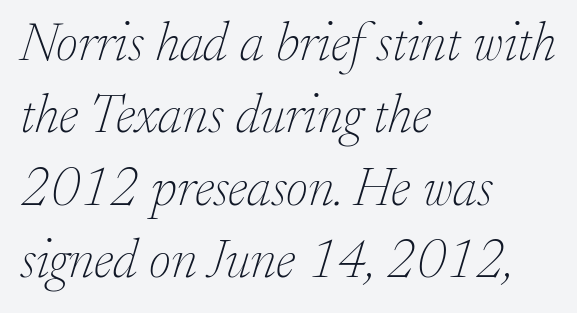
Weight class: somewhere from thin through regular. A typesetter would call this zero additional tracking. Slanted lettering throughout. The passage shown is typeset with a serif family. The paragraph has a hard left edge and a soft right edge. In terms of leading, this rendering sits right in the middle.
